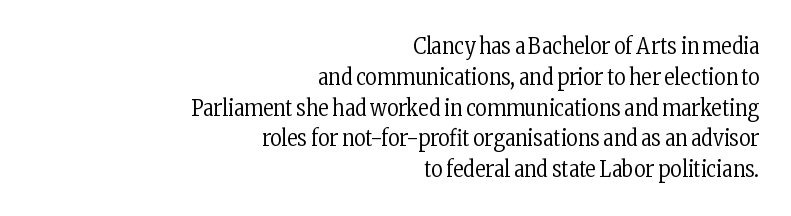
The image shows 22 px text type, upright; set right-aligned, normal line spacing (1.4x), normal letter spacing, not underlined.
